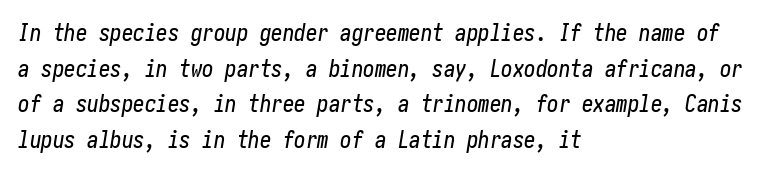
{"italic": "yes", "lean": "right", "slant_degrees": 10, "underline": "no", "align": "left", "line_spacing": "normal", "line_spacing_ratio": 1.55, "letter_spacing": "normal", "letter_spacing_em": 0.0, "glyph_px": 23}
